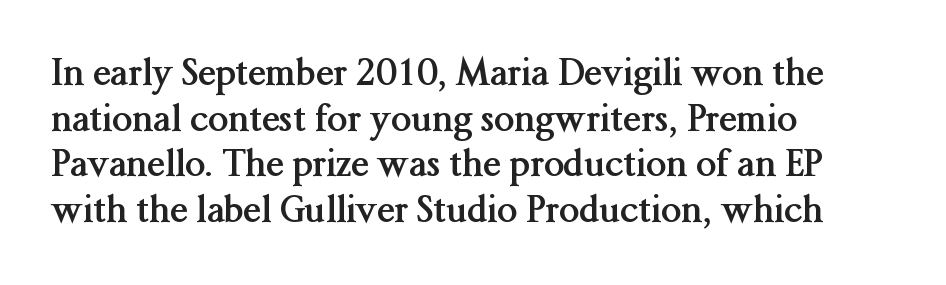
Does the type have serifs? Yes, each stem ends in a small foot. Students, note that the glyphs here touch the page at normal intervals. Caption: multi-line text, flush left, ragged right. When letters stand straight like this, we call the style roman or upright.
